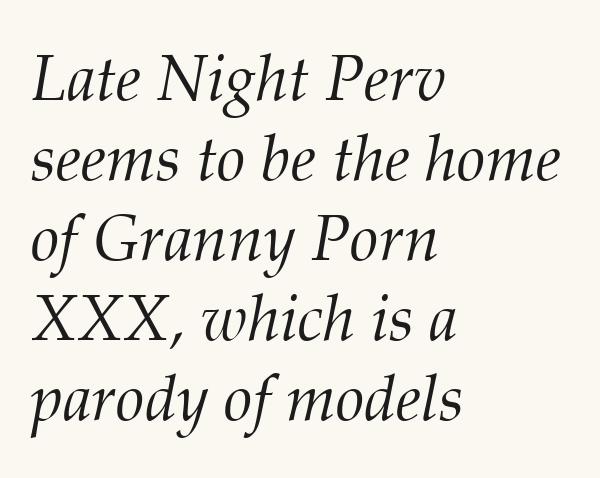
The image shows 64 px light serif type, italic (leaning right); set left-aligned, normal line spacing (1.25x), normal letter spacing, not underlined; medium stroke contrast and a medium x-height.
